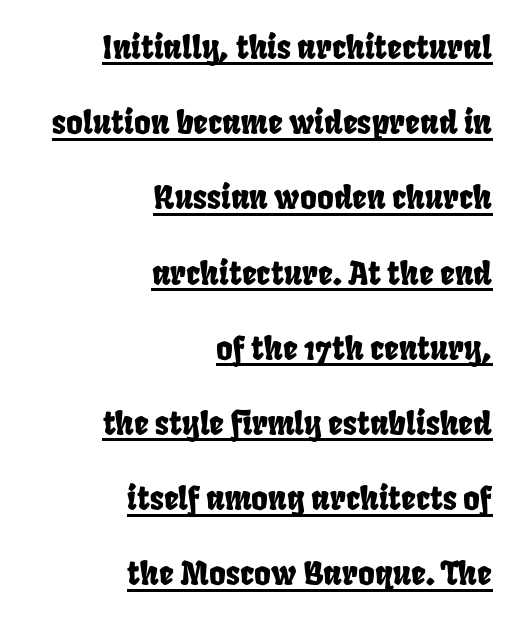
The image shows 32 px condensed sans-serif type; set right-aligned, loose line spacing (2.35x), normal letter spacing, underlined; low stroke contrast and a large x-height.
